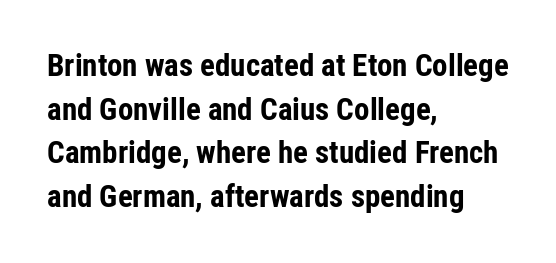
The image shows 31 px bold, condensed sans-serif type, upright; set left-aligned, normal line spacing (1.41x), normal letter spacing, not underlined; low stroke contrast and a medium x-height.
